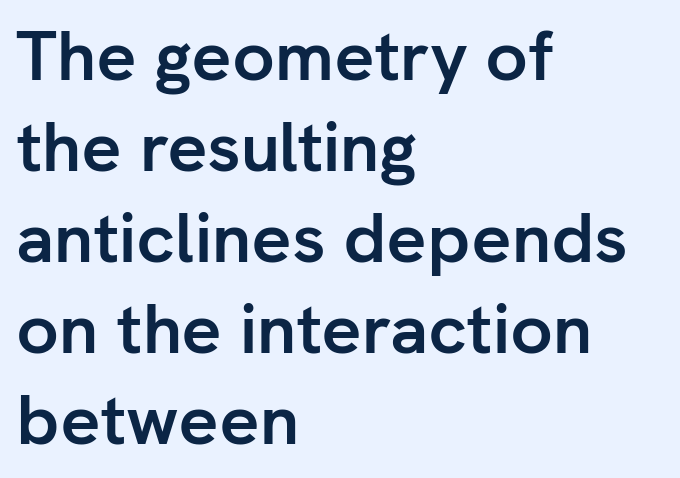
The image shows 70 px semibold sans-serif type, upright; set left-aligned, normal line spacing (1.3x), normal letter spacing, not underlined; low stroke contrast and a medium x-height.
